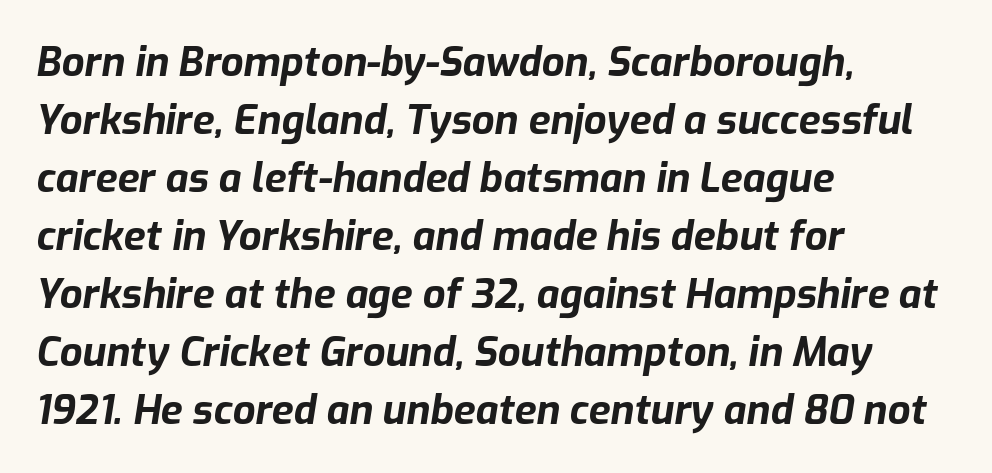
{"italic": "yes", "lean": "right", "slant_degrees": 9, "bold": "yes", "weight": "bold", "width": "normal", "stroke_contrast": "low", "x_height": "medium", "monospaced": "no", "underline": "no", "align": "left", "line_spacing": "normal", "line_spacing_ratio": 1.45, "letter_spacing": "normal", "letter_spacing_em": 0.0, "glyph_px": 40}
